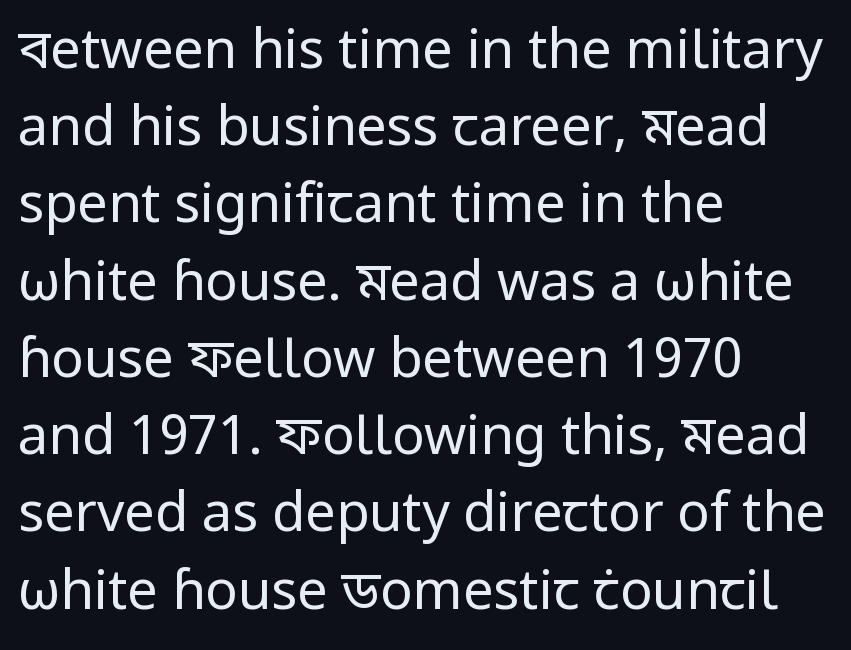
The image shows 54 px regular-weight sans-serif type, upright; set left-aligned, normal line spacing (1.43x), normal letter spacing, not underlined; low stroke contrast and a medium x-height.
